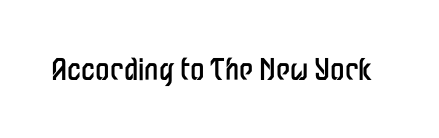
The image shows 29 px regular-weight, condensed sans-serif type, upright; set normal letter spacing, not underlined; low stroke contrast and a medium x-height.
